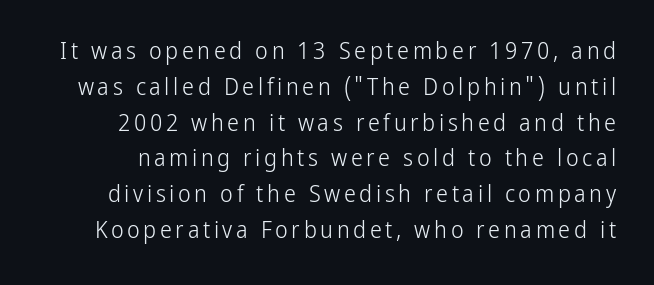
{"italic": "no", "bold": "no", "underline": "no", "line_spacing": "normal", "line_spacing_ratio": 1.49, "glyph_px": 24}
